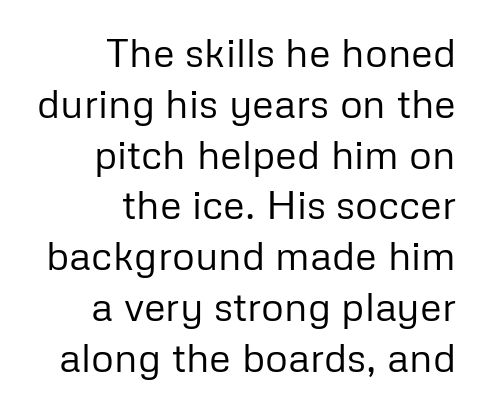
The image shows 40 px regular-weight sans-serif type, upright; set right-aligned, normal line spacing (1.27x), normal letter spacing, not underlined; low stroke contrast and a medium x-height.
